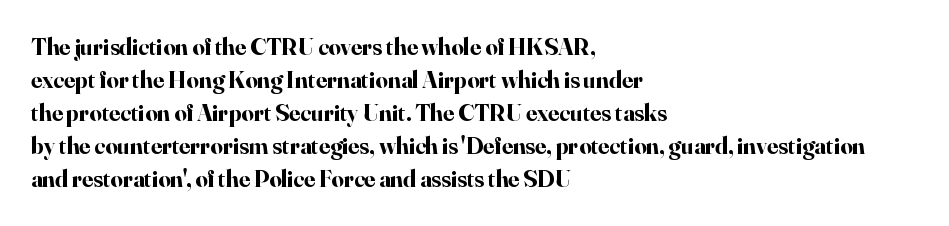
Q: Is the text bold? A: Yes.
Q: Is the text italic (slanted)? A: No, it is upright.
Q: Is the text underlined? A: No.
Q: How is the paragraph aligned? A: Left-aligned.
Q: Is the spacing between letters normal or unusually wide? A: Normal.
Q: Is the spacing between lines tight, normal or loose? A: Normal.
